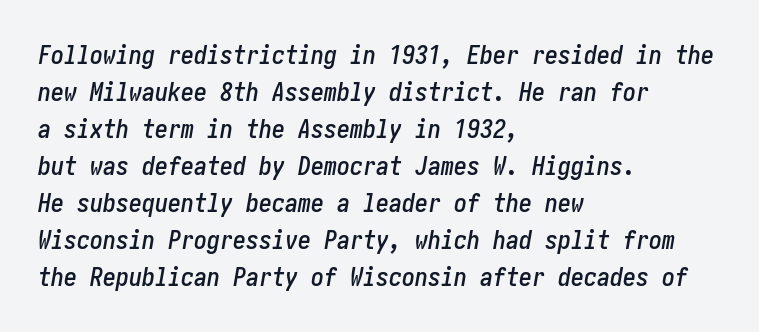
{"italic": "yes", "lean": "right", "slant_degrees": 10, "underline": "no", "align": "left", "line_spacing": "normal", "line_spacing_ratio": 1.42, "letter_spacing": "normal", "letter_spacing_em": 0.0, "glyph_px": 26}
